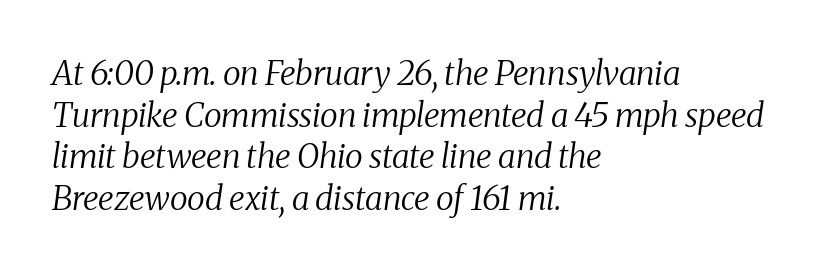
No heavy texture on the line: the type isn't bold. Is this a fixed-width face? No — the glyphs have proportional, varying widths. In terms of leading, this rendering sits right in the middle. This rendering features lettering with no underline.
